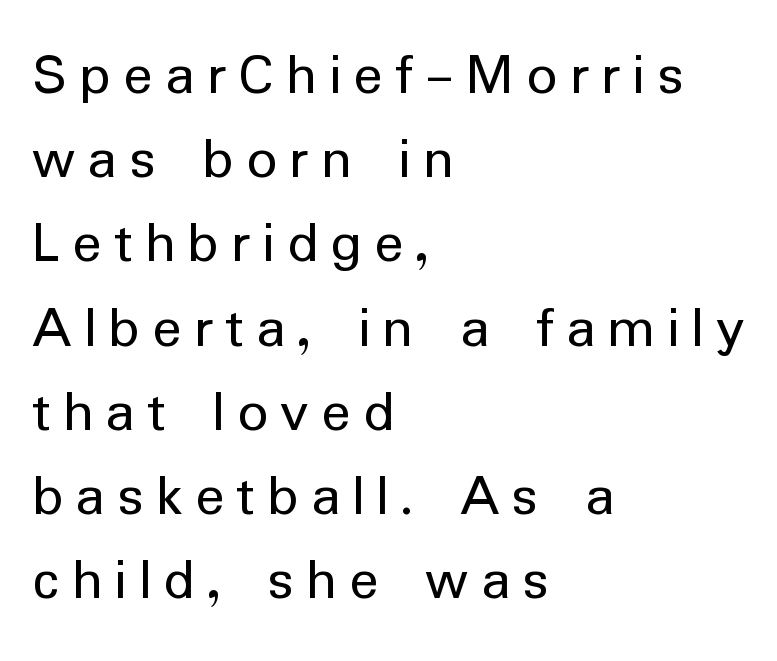
Q: Is the text bold? A: No.
Q: Is the text italic (slanted)? A: No, it is upright.
Q: Is the typeface a serif or a sans-serif typeface? A: Sans-serif.
Q: Is the text underlined? A: No.
Q: How is the paragraph aligned? A: Left-aligned.
Q: Is the spacing between letters normal or unusually wide? A: Unusually wide.
Q: Is the spacing between lines tight, normal or loose? A: Normal.
Q: Width (condensed, normal, or wide)? A: Normal.
Q: Stroke contrast? A: Low.
Q: x-height? A: Medium.
Q: Monospaced? A: No.
